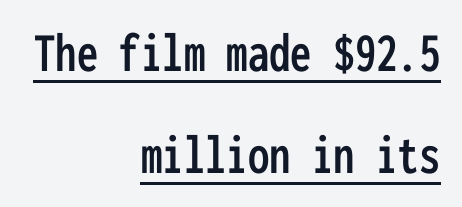
Each letter, wide or thin by design, is forced into the same width here. The axis of the letterforms is exactly vertical. Beneath each row of characters lies a ruled line. Default kerning and tracking; the words read as compact shapes. This is sans-serif lettering, the kind often seen on screens and signage. Horizontal alignment here is rightward, an uncommon choice for prose.
